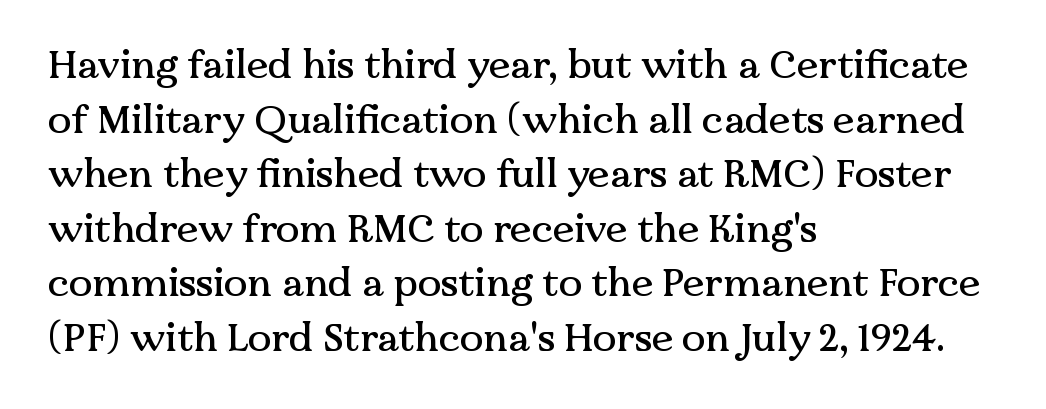
{"serif": "yes", "italic": "no", "width": "normal", "stroke_contrast": "medium", "x_height": "medium", "monospaced": "no", "underline": "no", "align": "left", "line_spacing": "normal", "line_spacing_ratio": 1.4, "letter_spacing": "normal", "letter_spacing_em": 0.0, "glyph_px": 39}
